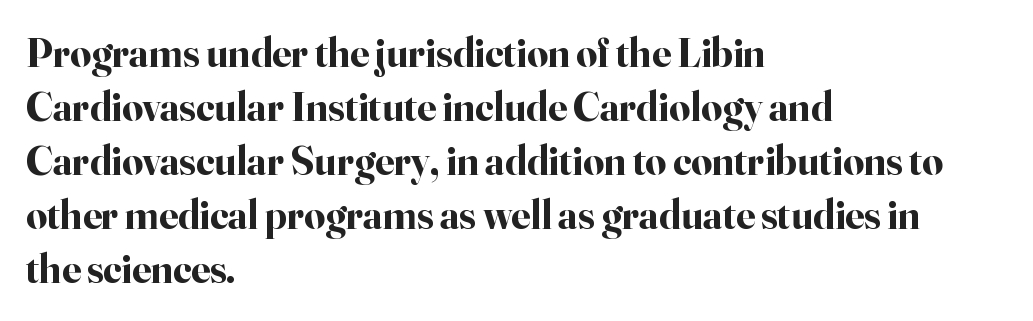
The image shows 41 px bold serif type, upright; set left-aligned, normal line spacing (1.32x), normal letter spacing, not underlined; high stroke contrast and a small x-height.
